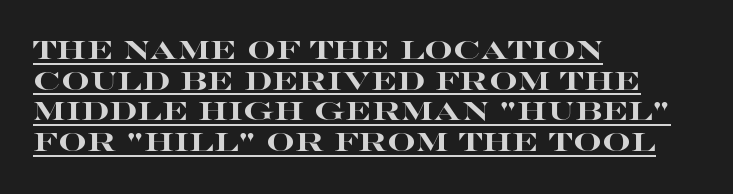
Underlining? Definitely there. The characters look thick and weighty, a clear bold. The passage shown has conventional tracking throughout. Italic: no, the glyphs are upright roman.
